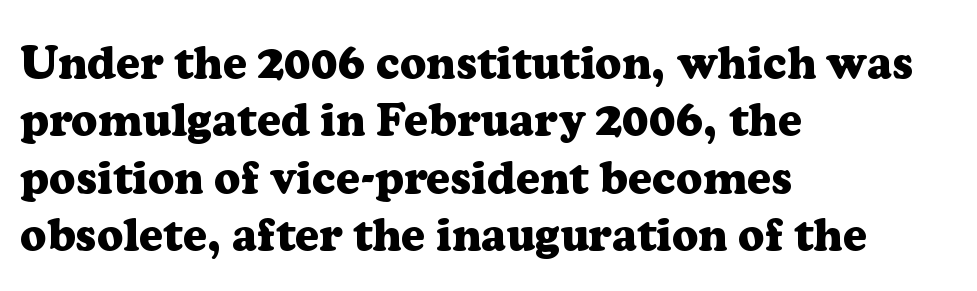
The image shows 46 px heavy serif type, upright; set left-aligned, normal line spacing (1.25x), normal letter spacing, not underlined; low stroke contrast and a medium x-height.
